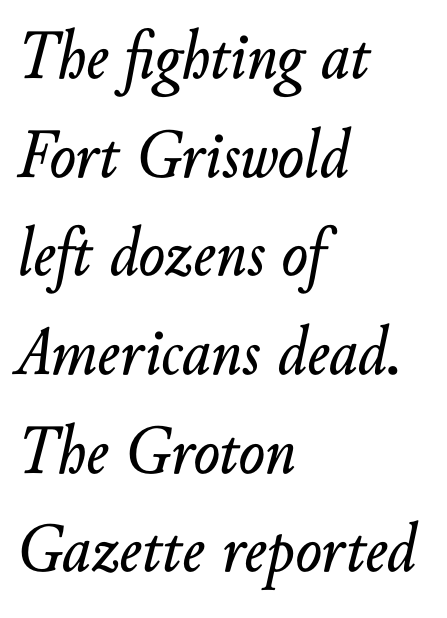
The image shows 70 px text type, italic (leaning right); set left-aligned, normal line spacing (1.41x), normal letter spacing, not underlined; low stroke contrast and a small x-height.
